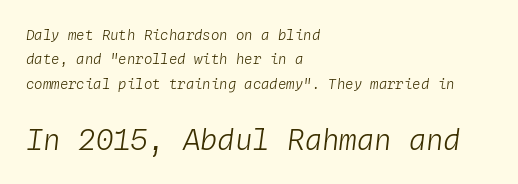
Slanted lettering throughout. Caption: face not bold, strokes unweighted. No word sits above an underline. Top chunk: small. Bottom chunk: large. Is the block centered? No — it sits flush against the left margin. These lines keep a tight, regular rhythm from letter to letter.
